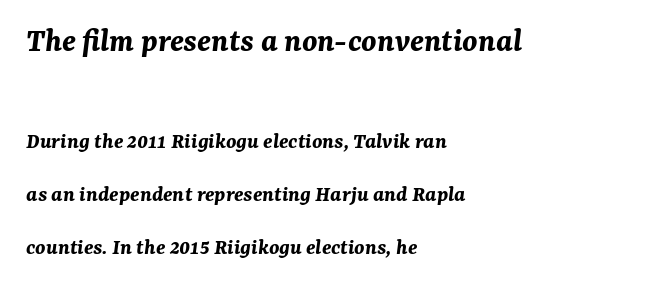
Caption: multi-line text, flush left, ragged right. Any mark beneath the type? The region is blank. Typesetter's note — upper block bumped up in size, lower block left smaller. Does the leading feel generous? Absolutely, it's lavish. This sample uses plain, unmodified letter spacing. Emphasis by weight is at full strength: bold.
